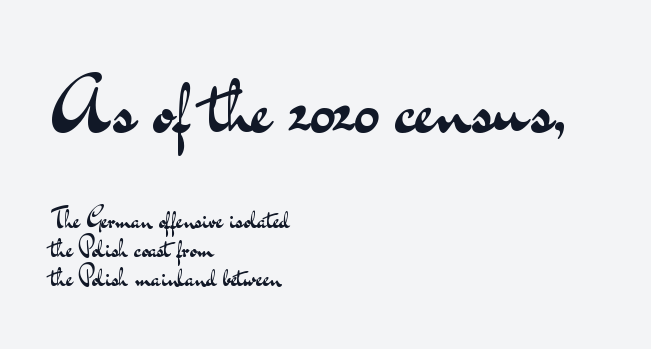
Top chunk: large. Bottom chunk: small. Looks like regular typesetting: each glyph gets only the width it needs. The typesetter chose a ragged-right arrangement here. Font category for this specimen: sans-serif.
